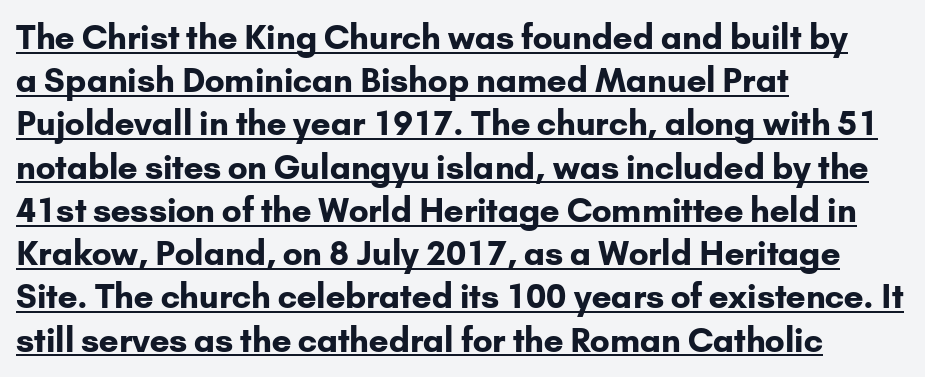
The image shows 33 px bold sans-serif type, upright; set left-aligned, normal line spacing (1.31x), normal letter spacing, underlined; low stroke contrast and a small x-height.
